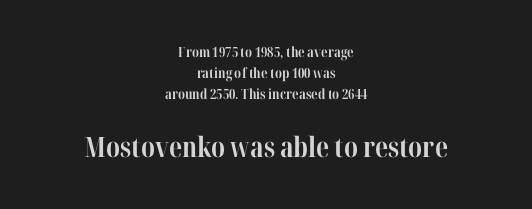
Nothing unusual about the tracking: characters are spaced as the font intends. These lines stack symmetrically, like a column narrowing and widening about its center. This rendering employs a face with finishing strokes, i.e., a serif. A typesetter would call this proportional, since set widths differ per character.
